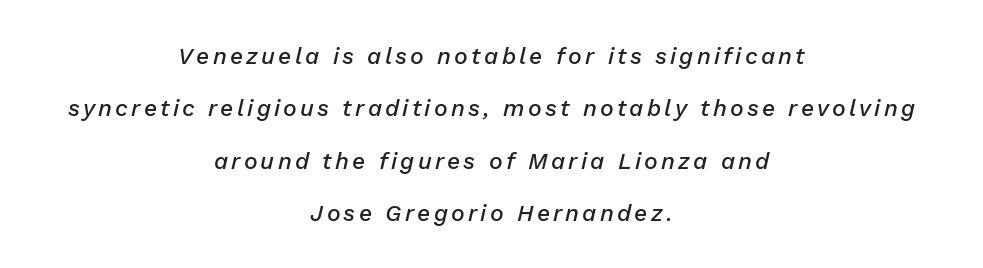
{"italic": "yes", "lean": "right", "slant_degrees": 13, "bold": "semi", "underline": "no", "align": "center", "line_spacing": "loose", "line_spacing_ratio": 2.28, "glyph_px": 23}
